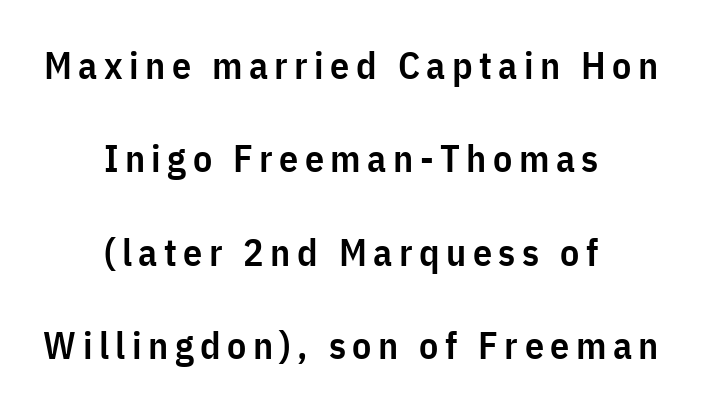
Here the designer chose a conventional face with non-uniform glyph widths. Reading down the block, each line starts at a different indent, mirrored at its end. Clear beneath every line of the passage. The glyphs have the mass of a demibold cut, below bold.
